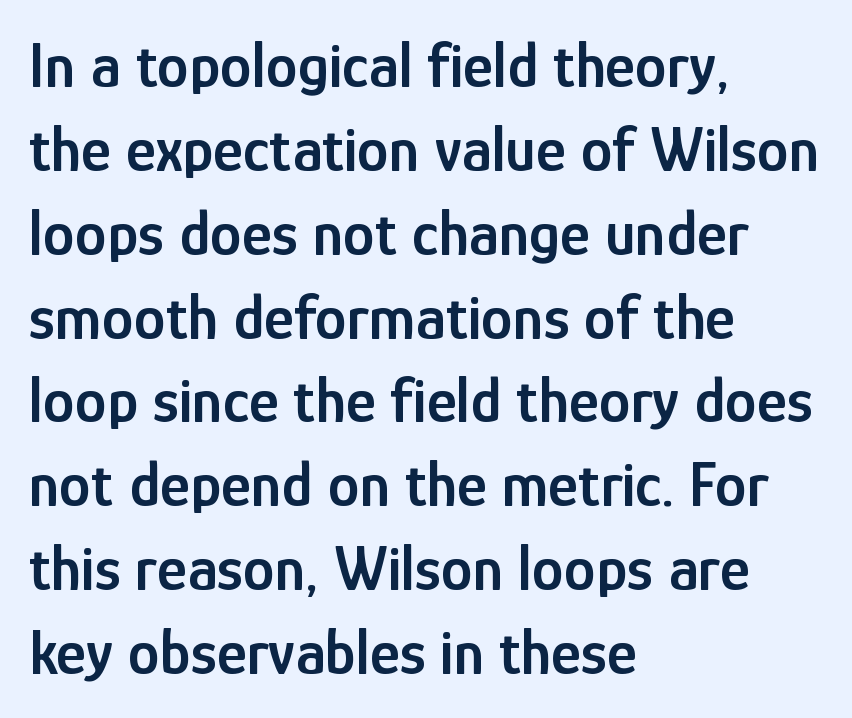
{"serif": "no", "italic": "no", "bold": "semi", "weight": "semibold", "width": "condensed", "stroke_contrast": "low", "x_height": "medium", "monospaced": "no", "underline": "no", "align": "left", "line_spacing": "normal", "line_spacing_ratio": 1.31, "letter_spacing": "normal", "letter_spacing_em": 0.0, "glyph_px": 64}
